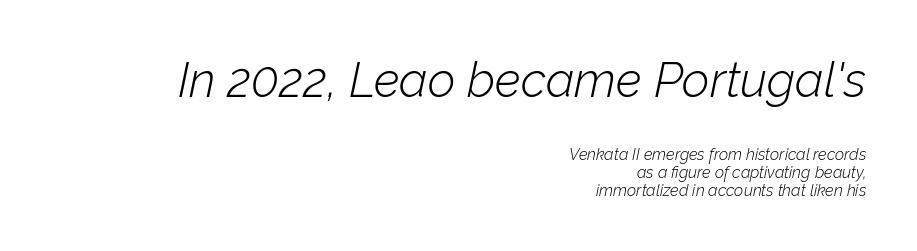
Q: Is the text bold? A: No.
Q: Is the text italic (slanted)? A: Yes, it leans right by about 12 degrees.
Q: Is the text underlined? A: No.
Q: How is the paragraph aligned? A: Right-aligned.
Q: Is the spacing between letters normal or unusually wide? A: Normal.
Q: Is the spacing between lines tight, normal or loose? A: Tight.
Q: Which block of text is set in a larger size, the first (top) or the second (bottom)? A: The first (top) one.
Q: Width (condensed, normal, or wide)? A: Normal.
Q: Stroke contrast? A: Low.
Q: x-height? A: Medium.
Q: Monospaced? A: No.
